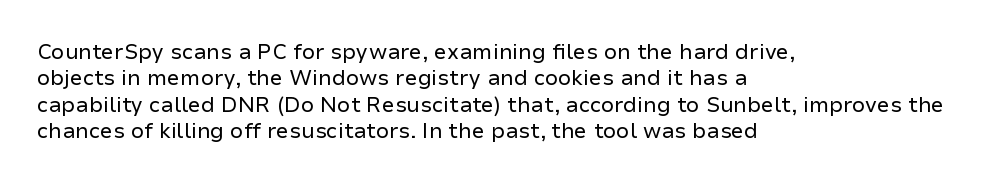
{"italic": "no", "bold": "no", "underline": "no", "align": "left", "line_spacing": "normal", "line_spacing_ratio": 1.26, "letter_spacing": "normal", "letter_spacing_em": 0.0, "glyph_px": 21}
